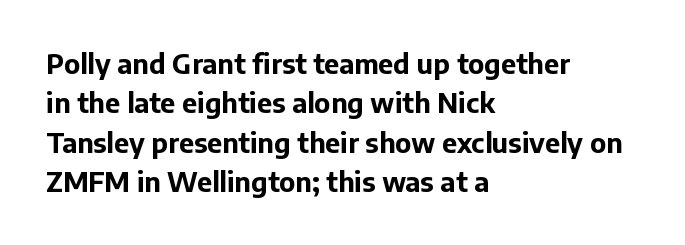
Q: Is the text bold? A: Yes.
Q: Is the text italic (slanted)? A: No, it is upright.
Q: Is the text underlined? A: No.
Q: How is the paragraph aligned? A: Left-aligned.
Q: Is the spacing between letters normal or unusually wide? A: Normal.
Q: Is the spacing between lines tight, normal or loose? A: Normal.
